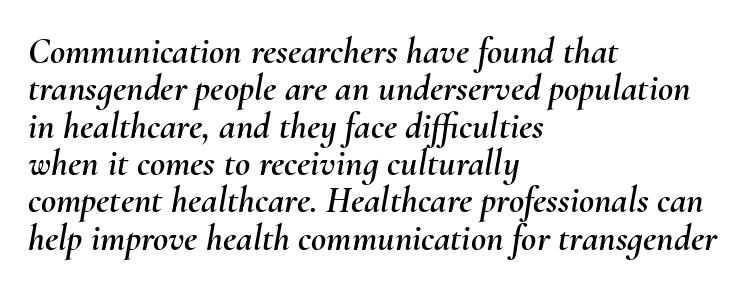
{"italic": "yes", "lean": "right", "slant_degrees": 10, "width": "normal", "stroke_contrast": "medium", "x_height": "small", "monospaced": "no", "underline": "no", "align": "left", "line_spacing": "tight", "line_spacing_ratio": 1.01, "letter_spacing": "normal", "letter_spacing_em": 0.0, "glyph_px": 37}
